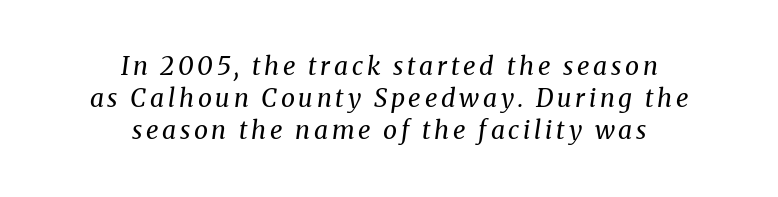
The image shows 25 px text type, italic (leaning right); set centered, normal line spacing (1.29x), not underlined.
